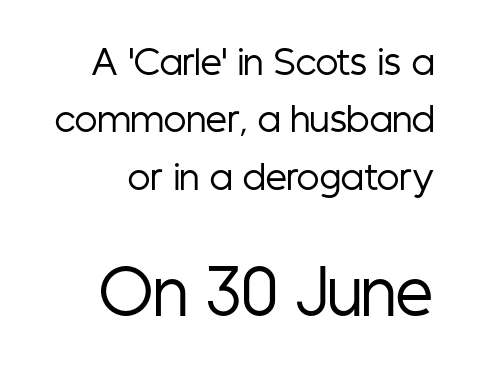
Classification — sans serif. The face looks like a standard text weight, possibly lighter. Each row of text sits above clean, open space. The type sits square on the baseline with zero lean.
